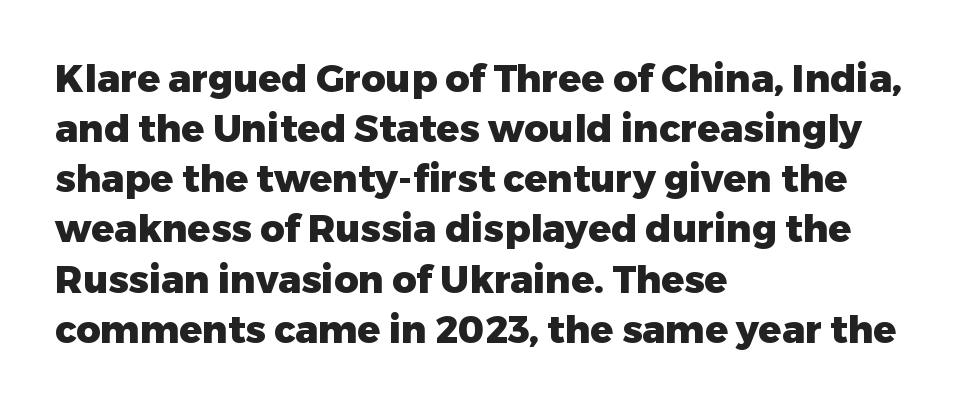
{"serif": "no", "italic": "no", "bold": "yes", "weight": "heavy", "width": "normal", "stroke_contrast": "low", "x_height": "medium", "monospaced": "no", "underline": "no", "align": "left", "line_spacing": "normal", "line_spacing_ratio": 1.32, "letter_spacing": "normal", "letter_spacing_em": 0.0, "glyph_px": 38}
